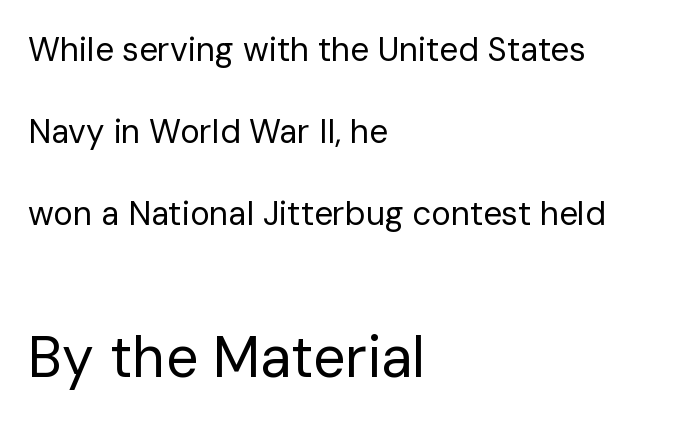
This is the regular roman posture of the typeface. Varying glyph widths throughout — classic text-font behaviour. Two sizes are in play, and the larger belongs to the second block. Typographically, this falls in the sans-serif category. Caption: standard tracking, unaltered. The rendering uses a large line-height, opening up the rows.
